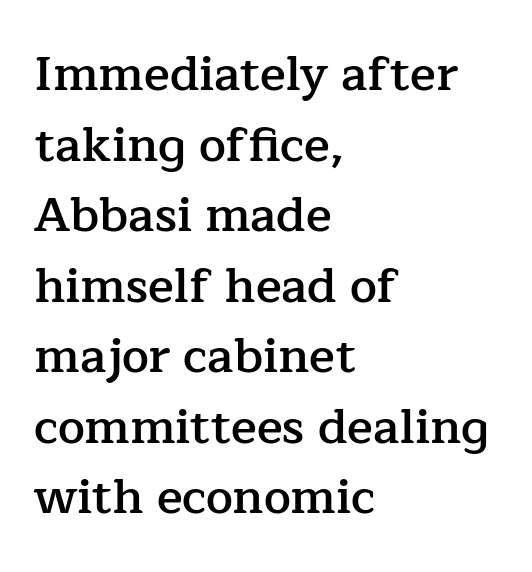
{"serif": "yes", "italic": "no", "bold": "semi", "weight": "semibold", "width": "normal", "stroke_contrast": "low", "x_height": "medium", "monospaced": "no", "underline": "no", "align": "left", "line_spacing": "normal", "line_spacing_ratio": 1.47, "letter_spacing": "normal", "letter_spacing_em": 0.0, "glyph_px": 48}
